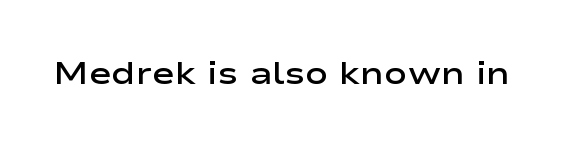
{"serif": "no", "italic": "no", "bold": "semi", "weight": "semibold", "width": "wide", "stroke_contrast": "low", "x_height": "medium", "monospaced": "no", "underline": "no", "letter_spacing": "normal", "letter_spacing_em": 0.0, "glyph_px": 31}
